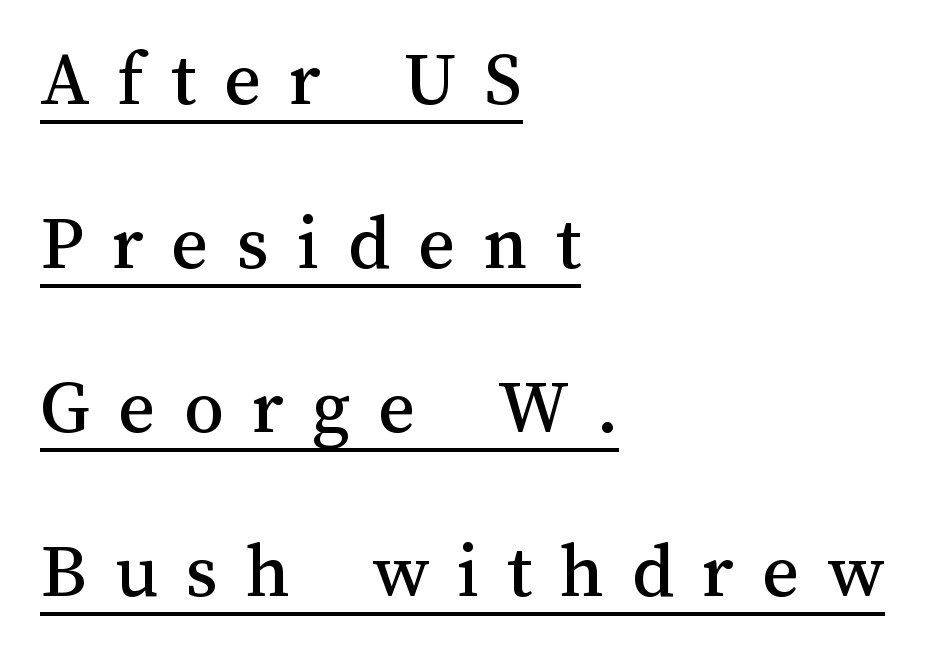
{"italic": "no", "width": "normal", "stroke_contrast": "medium", "x_height": "medium", "monospaced": "no", "underline": "yes", "align": "left", "line_spacing": "loose", "line_spacing_ratio": 2.05, "letter_spacing": "wide", "letter_spacing_em": 0.35, "glyph_px": 80}
